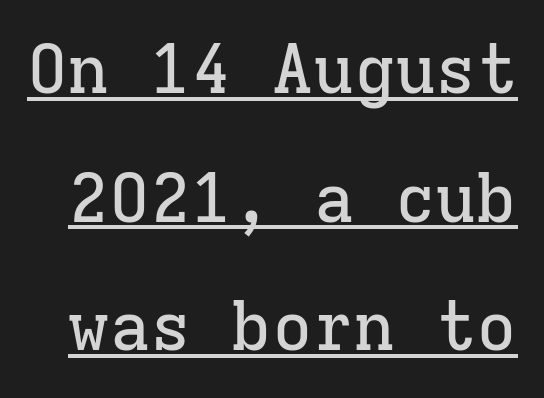
Serifs: yes, visible at the terminals of the letterforms. The words here are underlined. The letters stand straight up with perfectly vertical stems. Think of a typewriter: that constant character pitch is what you see here.
